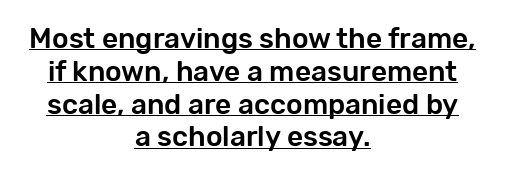
The image shows 28 px sans-serif type, upright; set centered, line spacing 1.17x, normal letter spacing, underlined; low stroke contrast and a medium x-height.
